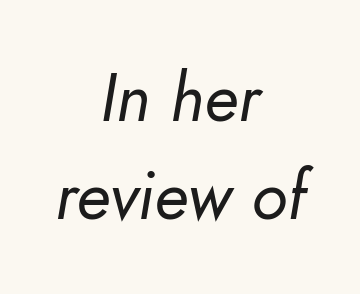
The image shows 67 px regular-weight type, italic (leaning right); set centered, normal line spacing (1.46x), normal letter spacing, not underlined; low stroke contrast and a small x-height.
